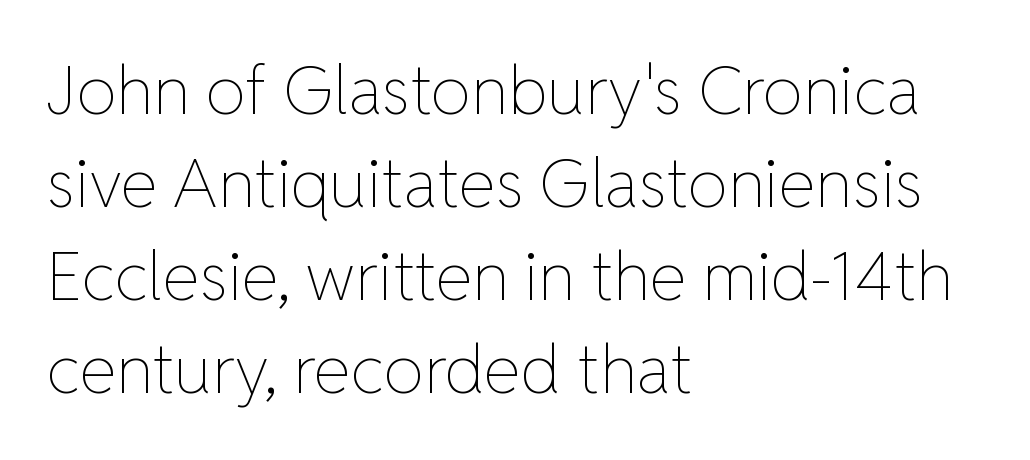
The image shows 67 px thin type, upright; set left-aligned, normal line spacing (1.39x), normal letter spacing, not underlined; low stroke contrast and a medium x-height.
